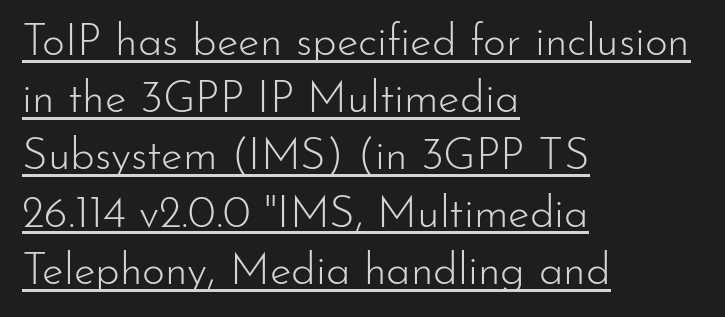
The image shows 44 px light sans-serif type, upright; set left-aligned, normal line spacing (1.3x), normal letter spacing, underlined; low stroke contrast and a small x-height.
